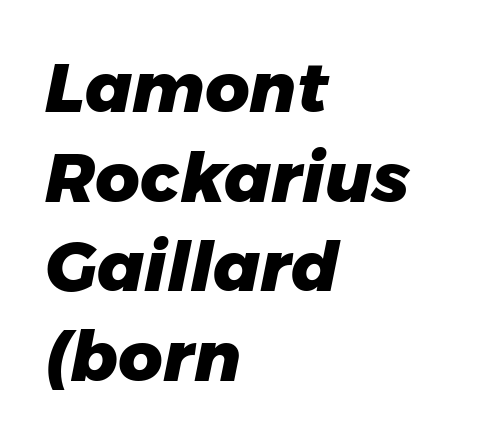
{"italic": "yes", "lean": "right", "slant_degrees": 11, "bold": "yes", "weight": "heavy", "width": "normal", "stroke_contrast": "low", "x_height": "medium", "monospaced": "no", "underline": "no", "align": "left", "line_spacing": "normal", "line_spacing_ratio": 1.3, "letter_spacing": "normal", "letter_spacing_em": 0.0, "glyph_px": 69}
